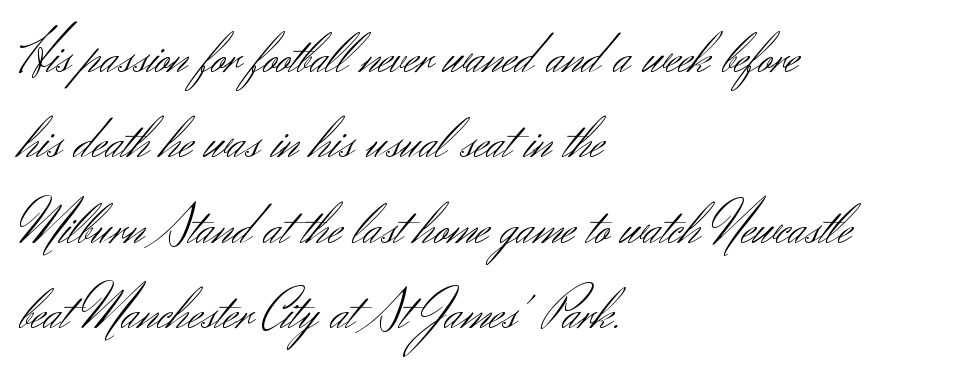
{"serif": "no", "bold": "no", "weight": "light", "width": "normal", "stroke_contrast": "medium", "x_height": "small", "monospaced": "no", "underline": "no", "align": "left", "line_spacing": "normal", "line_spacing_ratio": 1.5, "letter_spacing": "normal", "letter_spacing_em": 0.0, "glyph_px": 57}
